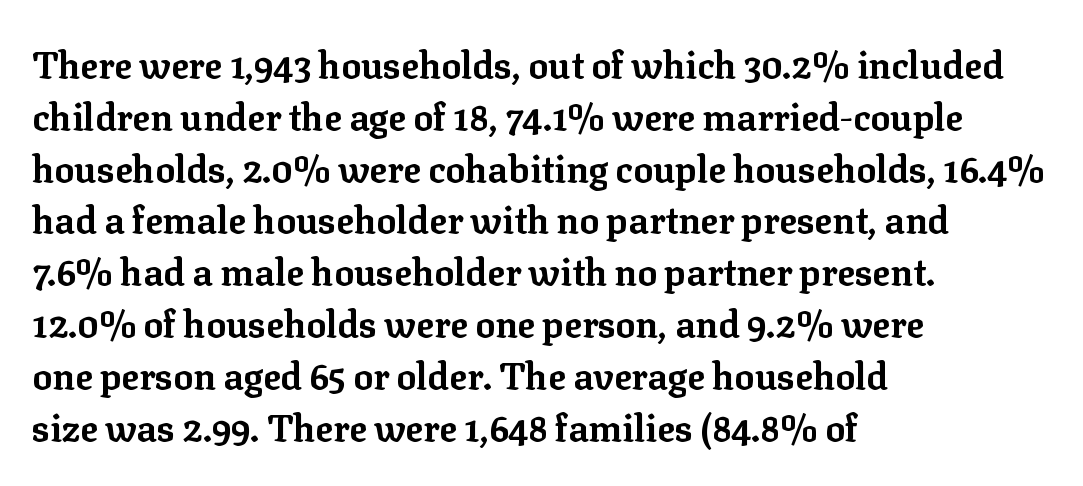
Quick note: underline off. On the weight axis this lands at bold, roughly 700. Is the block centered? No — it sits flush against the left margin. Do the characters align in a grid? No, the font is proportional. Characters remain perfectly vertical along every line. Nothing unusual about the tracking: characters are spaced as the font intends.
